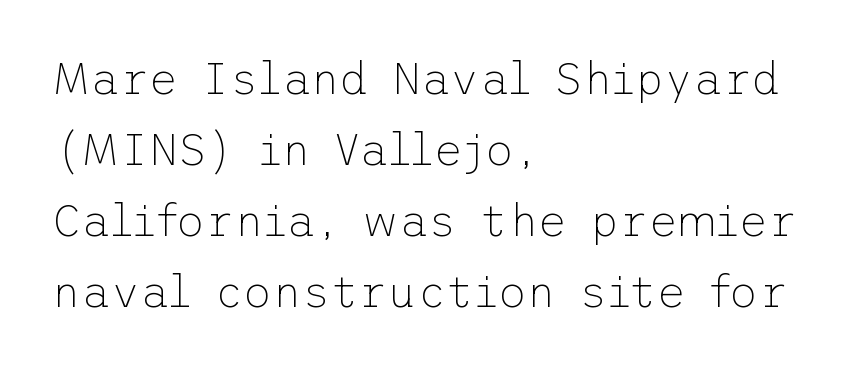
{"serif": "no", "italic": "no", "bold": "no", "weight": "thin", "width": "normal", "stroke_contrast": "low", "x_height": "medium", "underline": "no", "align": "left", "line_spacing": "normal", "line_spacing_ratio": 1.58, "letter_spacing": "normal", "letter_spacing_em": 0.0, "glyph_px": 45}
